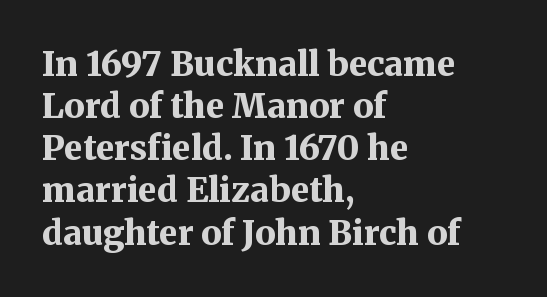
Q: Is the text bold? A: Yes.
Q: Is the text italic (slanted)? A: No, it is upright.
Q: Is the typeface a serif or a sans-serif typeface? A: Serif.
Q: Is the text underlined? A: No.
Q: How is the paragraph aligned? A: Left-aligned.
Q: Is the spacing between letters normal or unusually wide? A: Normal.
Q: Width (condensed, normal, or wide)? A: Normal.
Q: Stroke contrast? A: Medium.
Q: x-height? A: Medium.
Q: Monospaced? A: No.
